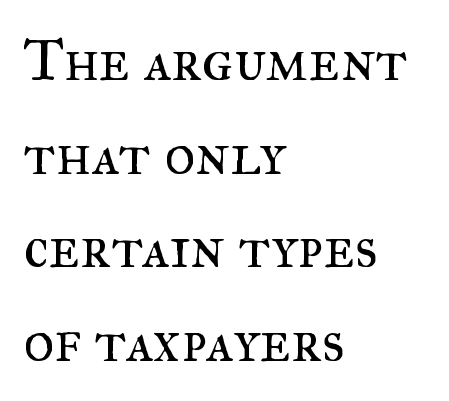
{"serif": "yes", "italic": "no", "bold": "no", "weight": "regular", "width": "normal", "stroke_contrast": "medium", "x_height": "small", "monospaced": "no", "underline": "no", "align": "left", "line_spacing": "normal", "line_spacing_ratio": 1.56, "letter_spacing": "normal", "letter_spacing_em": 0.0, "glyph_px": 60}
